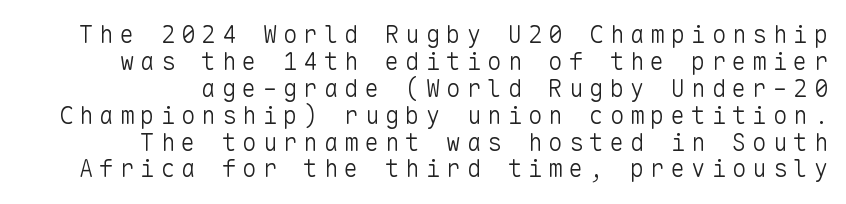
Very little white space separates one row of letters from the next. The ragged edge is on the left, which tells us the setting is flush right. The cut favours lightness, reaching ordinary text weight at its darkest. Italic? Not at all — the glyphs are vertical.
